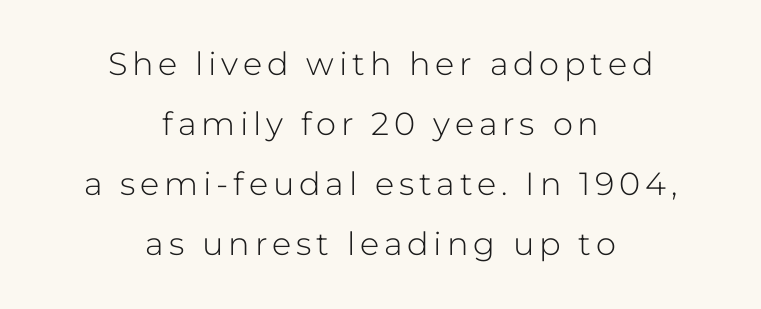
The image shows 32 px light sans-serif type, upright; set centered, line spacing 1.88x, not underlined; low stroke contrast and a medium x-height.
